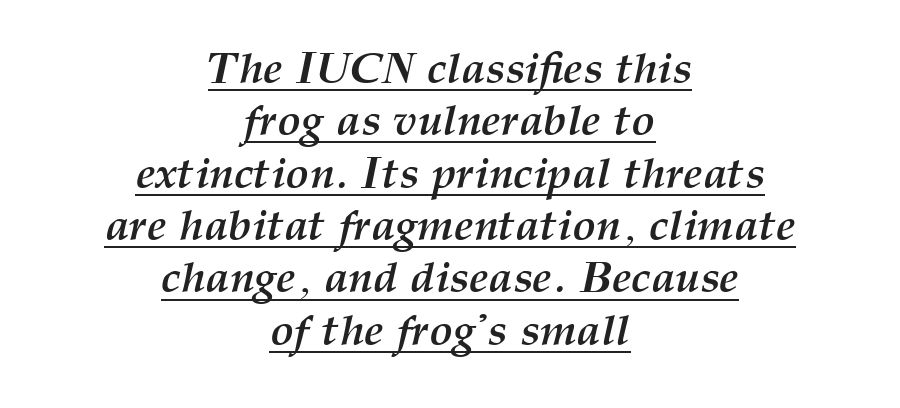
The image shows 44 px semibold type, italic (leaning right); set centered, line spacing 1.19x, normal letter spacing, underlined; medium stroke contrast and a medium x-height.
